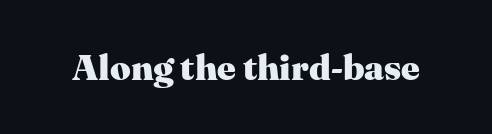
The image shows 36 px heavy serif type, upright; set normal letter spacing, not underlined; medium stroke contrast and a medium x-height.
